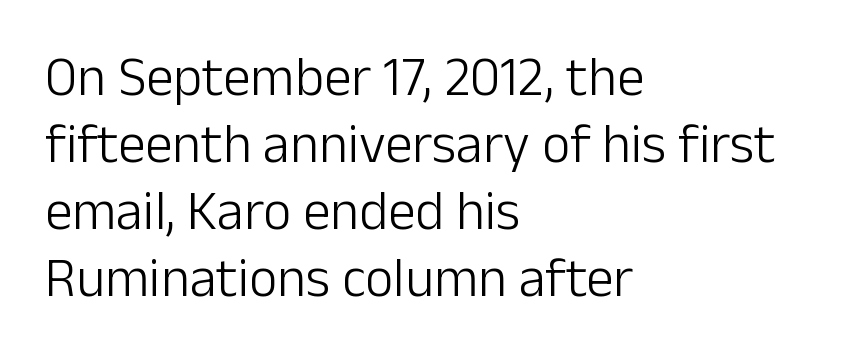
The image shows 55 px light sans-serif type, upright; set left-aligned, line spacing 1.22x, normal letter spacing, not underlined; low stroke contrast and a medium x-height.
